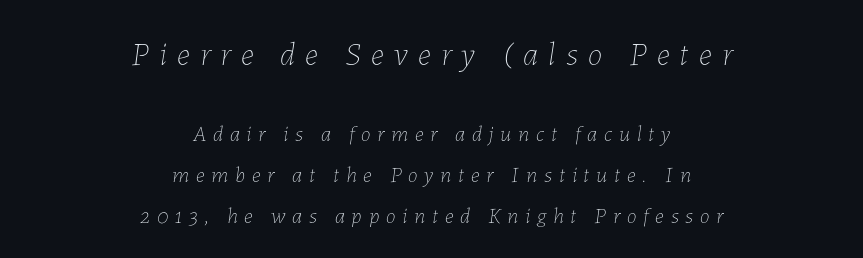
Q: Is the text bold? A: No.
Q: Is the text italic (slanted)? A: Yes, it leans right by about 7 degrees.
Q: Is the text underlined? A: No.
Q: How is the paragraph aligned? A: Centered.
Q: Is the spacing between letters normal or unusually wide? A: Unusually wide.
Q: Which block of text is set in a larger size, the first (top) or the second (bottom)? A: The first (top) one.
Q: Width (condensed, normal, or wide)? A: Normal.
Q: Stroke contrast? A: Low.
Q: x-height? A: Medium.
Q: Monospaced? A: No.
